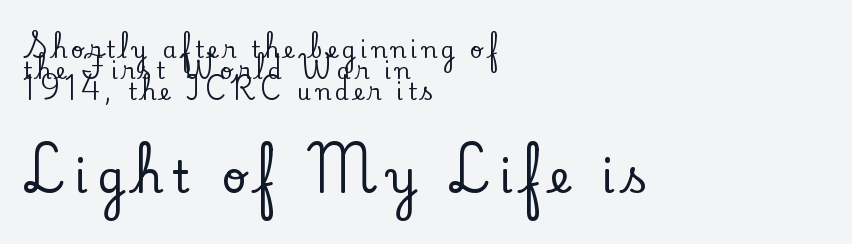
{"serif": "yes", "italic": "no", "width": "normal", "stroke_contrast": "low", "x_height": "small", "monospaced": "no", "underline": "no", "align": "left", "line_spacing": "tight", "line_spacing_ratio": 0.96, "letter_spacing": "wide", "letter_spacing_em": 0.21, "larger_block": "second", "size_ratio": 2.0, "glyph_px": 44}
